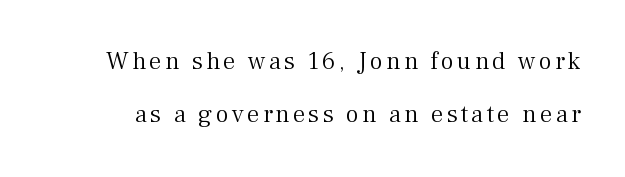
{"italic": "no", "bold": "no", "underline": "no", "line_spacing": "loose", "line_spacing_ratio": 2.13, "glyph_px": 25}
